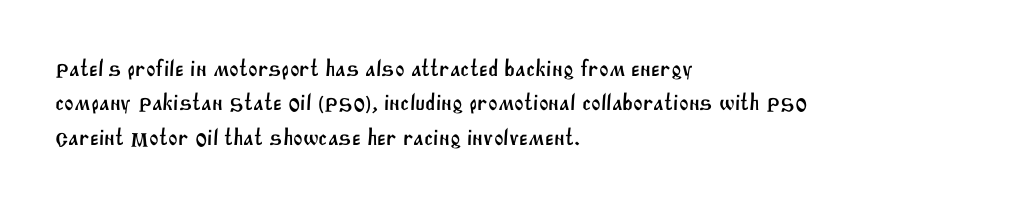
The image shows 23 px text type; set left-aligned, normal line spacing (1.49x), normal letter spacing, not underlined.
